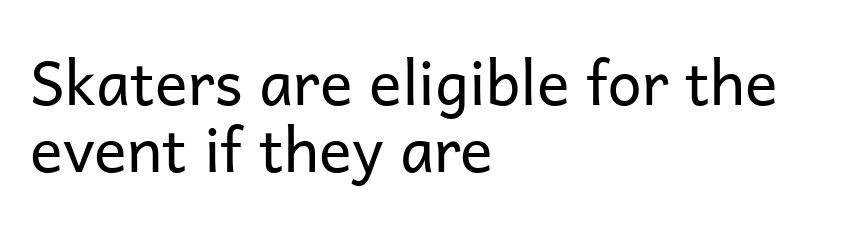
The image shows 61 px regular-weight sans-serif type, upright; set left-aligned, tight line spacing (1.1x), normal letter spacing, not underlined; low stroke contrast and a medium x-height.
